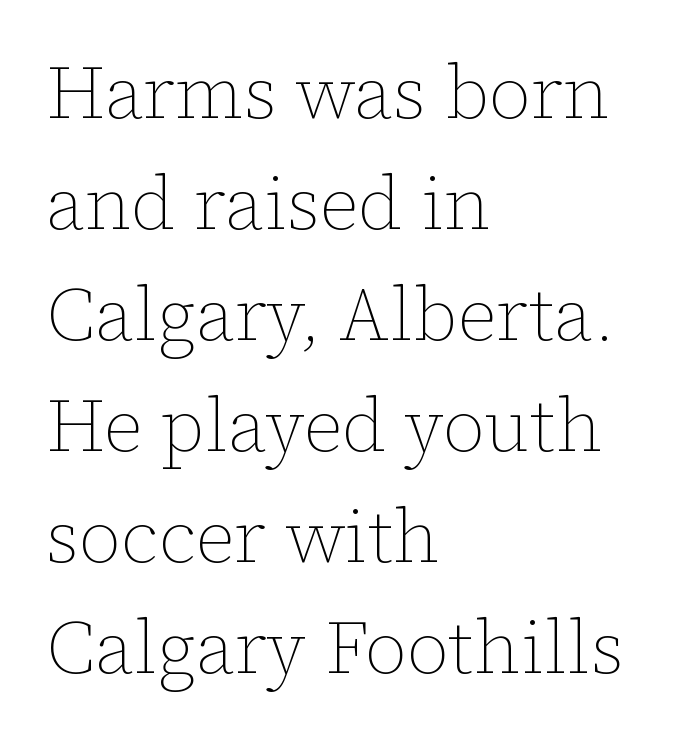
Q: Is the text bold? A: No.
Q: Is the text italic (slanted)? A: No, it is upright.
Q: Is the text underlined? A: No.
Q: How is the paragraph aligned? A: Left-aligned.
Q: Is the spacing between letters normal or unusually wide? A: Normal.
Q: Is the spacing between lines tight, normal or loose? A: Normal.
Q: Width (condensed, normal, or wide)? A: Normal.
Q: Stroke contrast? A: Low.
Q: x-height? A: Medium.
Q: Monospaced? A: No.
